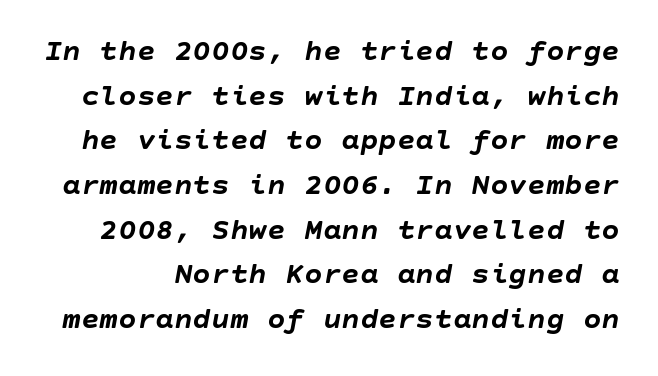
The image shows 31 px semibold type, italic (leaning right); set normal line spacing (1.44x), normal letter spacing, not underlined; low stroke contrast and a large x-height.
